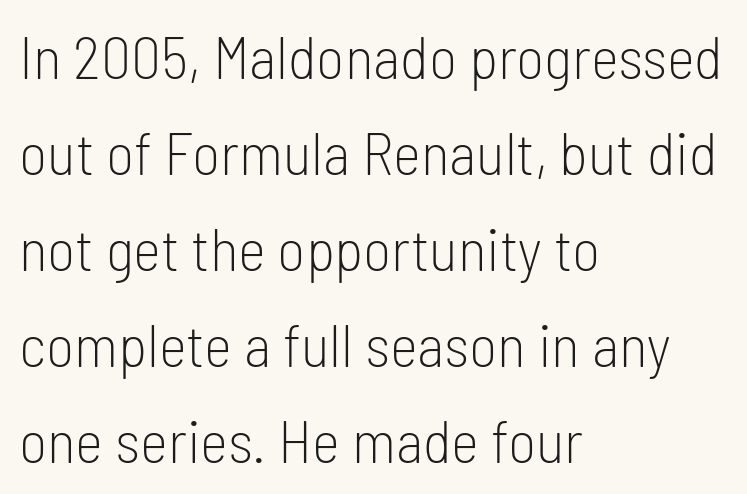
Q: Is the text bold? A: No.
Q: Is the text italic (slanted)? A: No, it is upright.
Q: Is the typeface a serif or a sans-serif typeface? A: Sans-serif.
Q: Is the text underlined? A: No.
Q: How is the paragraph aligned? A: Left-aligned.
Q: Is the spacing between letters normal or unusually wide? A: Normal.
Q: Is the spacing between lines tight, normal or loose? A: Normal.
Q: Width (condensed, normal, or wide)? A: Condensed.
Q: Stroke contrast? A: Low.
Q: x-height? A: Medium.
Q: Monospaced? A: No.
